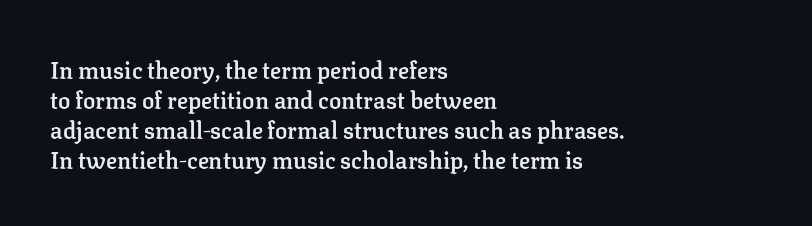
{"italic": "no", "bold": "semi", "underline": "no", "align": "left", "line_spacing": "normal", "line_spacing_ratio": 1.3, "letter_spacing": "normal", "letter_spacing_em": 0.0, "glyph_px": 23}
